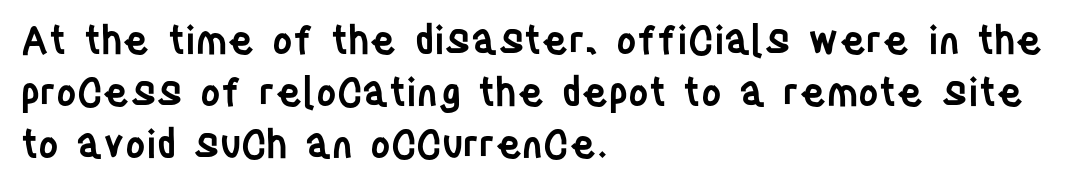
Q: Is the text bold? A: Semi-bold.
Q: Is the text italic (slanted)? A: No, it is upright.
Q: Is the typeface a serif or a sans-serif typeface? A: Sans-serif.
Q: Is the text underlined? A: No.
Q: How is the paragraph aligned? A: Left-aligned.
Q: Is the spacing between letters normal or unusually wide? A: Normal.
Q: Is the spacing between lines tight, normal or loose? A: Normal.
Q: Width (condensed, normal, or wide)? A: Condensed.
Q: Stroke contrast? A: Low.
Q: x-height? A: Large.
Q: Monospaced? A: No.
